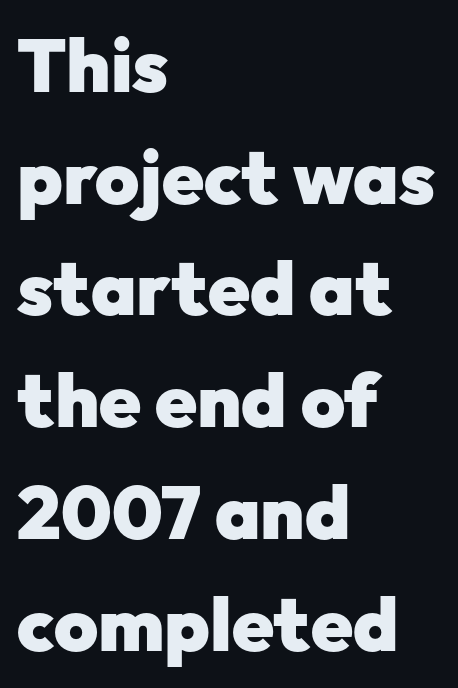
A classic flush-left, rag-right setting is used for this passage. Rule under the text: the space is simply empty. Glyph-to-glyph distance matches everyday printed text. Summary of weight: heavy, a full bold. Looks like regular typesetting: each glyph gets only the width it needs.
